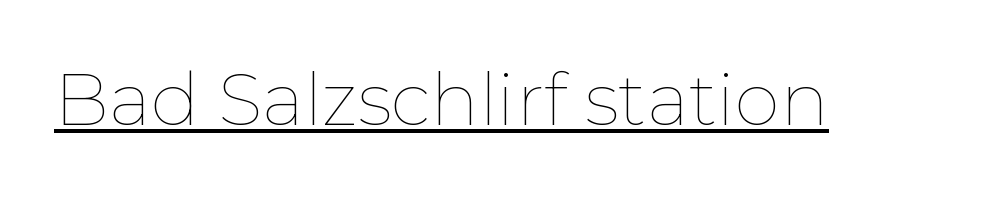
The image shows 73 px thin type, upright; set normal letter spacing, underlined; low stroke contrast and a medium x-height.
